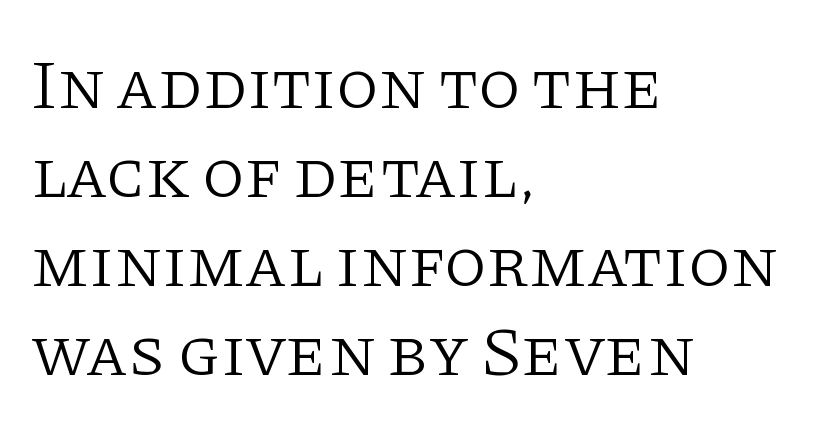
Q: Is the text bold? A: No.
Q: Is the text italic (slanted)? A: No, it is upright.
Q: Is the typeface a serif or a sans-serif typeface? A: Serif.
Q: Is the text underlined? A: No.
Q: How is the paragraph aligned? A: Left-aligned.
Q: Is the spacing between letters normal or unusually wide? A: Normal.
Q: Is the spacing between lines tight, normal or loose? A: Normal.
Q: Width (condensed, normal, or wide)? A: Normal.
Q: Stroke contrast? A: Low.
Q: x-height? A: Large.
Q: Monospaced? A: No.
